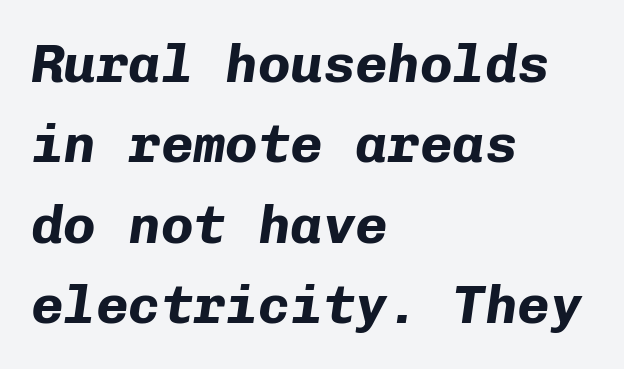
Q: Is the text bold? A: Yes.
Q: Is the text italic (slanted)? A: Yes, it leans right by about 8 degrees.
Q: Is the text underlined? A: No.
Q: How is the paragraph aligned? A: Left-aligned.
Q: Is the spacing between letters normal or unusually wide? A: Normal.
Q: Is the spacing between lines tight, normal or loose? A: Normal.
Q: Width (condensed, normal, or wide)? A: Normal.
Q: Stroke contrast? A: Low.
Q: x-height? A: Medium.
Q: Monospaced? A: Yes.
